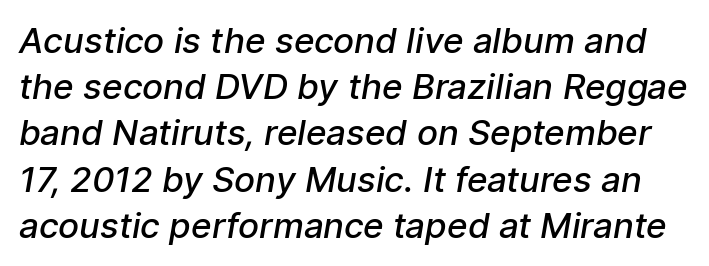
Q: Is the text bold? A: Semi-bold.
Q: Is the typeface a serif or a sans-serif typeface? A: Sans-serif.
Q: Is the text underlined? A: No.
Q: Is the spacing between letters normal or unusually wide? A: Normal.
Q: Is the spacing between lines tight, normal or loose? A: Normal.
Q: Width (condensed, normal, or wide)? A: Normal.
Q: Stroke contrast? A: Low.
Q: x-height? A: Medium.
Q: Monospaced? A: No.
